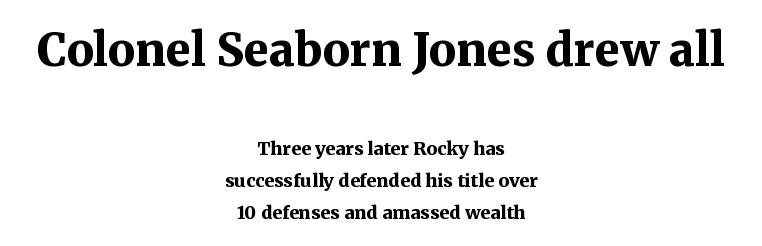
Q: Is the text bold? A: Yes.
Q: Is the text italic (slanted)? A: No, it is upright.
Q: Is the typeface a serif or a sans-serif typeface? A: Serif.
Q: Is the text underlined? A: No.
Q: How is the paragraph aligned? A: Centered.
Q: Is the spacing between letters normal or unusually wide? A: Normal.
Q: Which block of text is set in a larger size, the first (top) or the second (bottom)? A: The first (top) one.
Q: Width (condensed, normal, or wide)? A: Normal.
Q: Stroke contrast? A: Medium.
Q: x-height? A: Medium.
Q: Monospaced? A: No.
